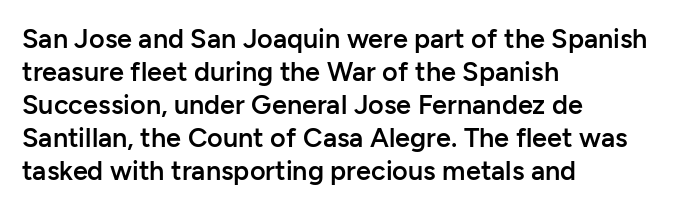
Q: Is the text bold? A: Semi-bold.
Q: Is the text italic (slanted)? A: No, it is upright.
Q: Is the text underlined? A: No.
Q: How is the paragraph aligned? A: Left-aligned.
Q: Is the spacing between letters normal or unusually wide? A: Normal.
